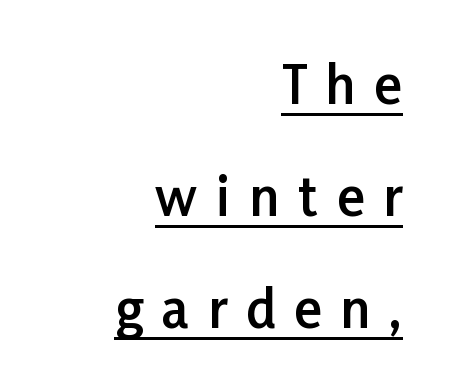
The image shows 52 px semibold sans-serif type, upright; set right-aligned, loose line spacing (2.15x), unusually wide letter spacing (+0.36 em), underlined; low stroke contrast and a medium x-height.
